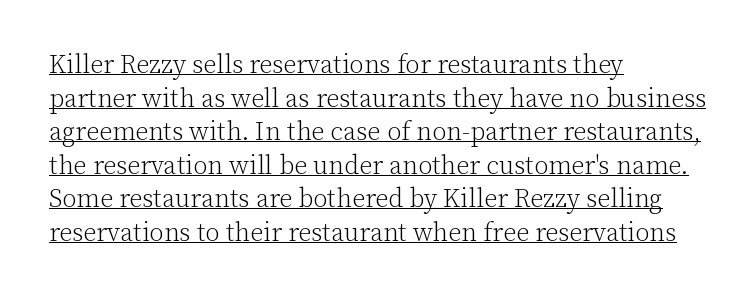
{"italic": "no", "bold": "no", "underline": "yes", "align": "left", "line_spacing": "normal", "line_spacing_ratio": 1.29, "letter_spacing": "normal", "letter_spacing_em": 0.0, "glyph_px": 26}
